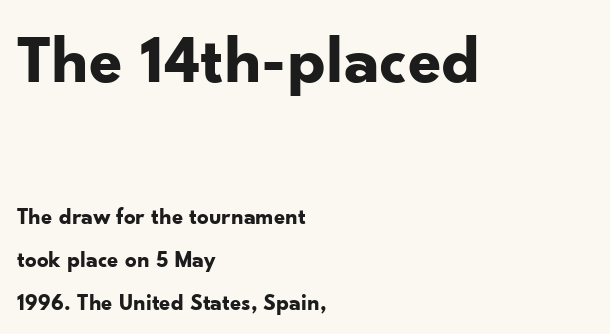
You get the large type first, then a drop to smaller type. Type style note: lacks serifs. The baseline area is clear. These words are printed bold, with thick strokes throughout. This sample uses an upright cut, with every glyph sitting square on the baseline.
